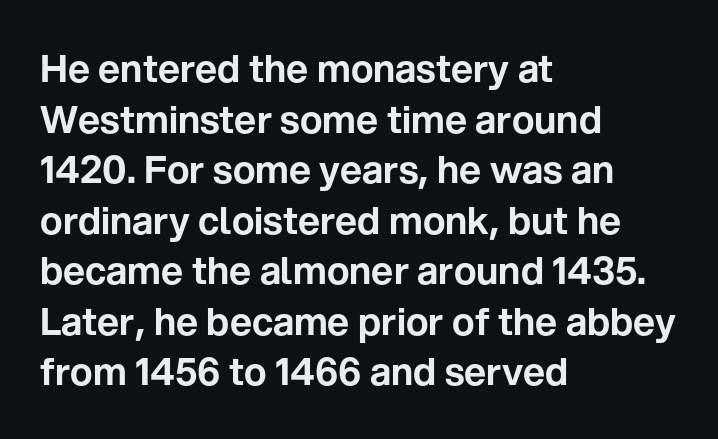
The image shows 38 px sans-serif type, upright; set left-aligned, normal line spacing (1.33x), normal letter spacing, not underlined; low stroke contrast and a medium x-height.
